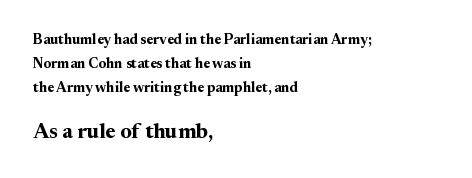
{"italic": "no", "bold": "yes", "underline": "no", "align": "left", "line_spacing_ratio": 1.72, "letter_spacing": "normal", "letter_spacing_em": 0.0, "larger_block": "second", "size_ratio": 1.5, "glyph_px": 21}
